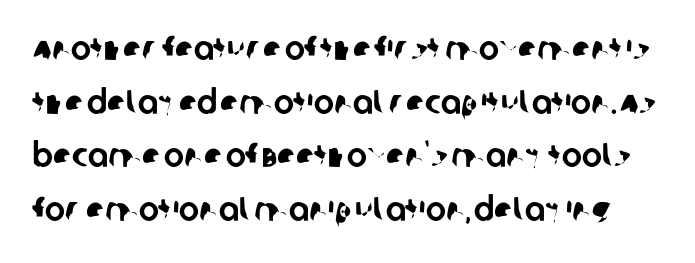
Underline: absent. Each letter keeps its own natural width here, so spacing adapts to shape. The rendering shows plain stroke endings on the letterforms — a sans-serif design. Each word holds together tightly as a unit, with standard inter-letter gaps. Line spacing here is normal.
